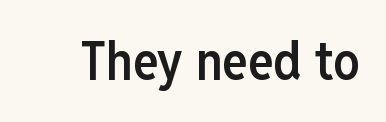
Words appear dense and cohesive because spacing is normal. Does the weight exceed regular? Yes, but only to semibold. The passage shown is not underscored anywhere. Each letter's strokes conclude bluntly, with no projecting serifs. These lines are rendered in a variable-pitch font. You can tell it's not italic because the verticals are truly vertical.
